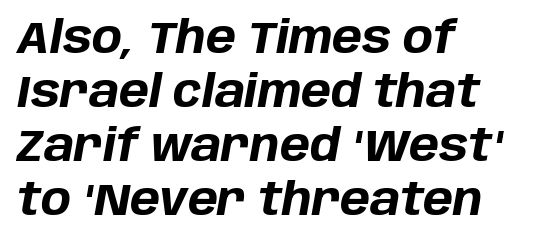
Q: Is the text bold? A: Yes.
Q: Is the text italic (slanted)? A: Yes, it leans right by about 10 degrees.
Q: Is the text underlined? A: No.
Q: How is the paragraph aligned? A: Left-aligned.
Q: Is the spacing between letters normal or unusually wide? A: Normal.
Q: Width (condensed, normal, or wide)? A: Normal.
Q: Stroke contrast? A: Low.
Q: x-height? A: Large.
Q: Monospaced? A: No.
